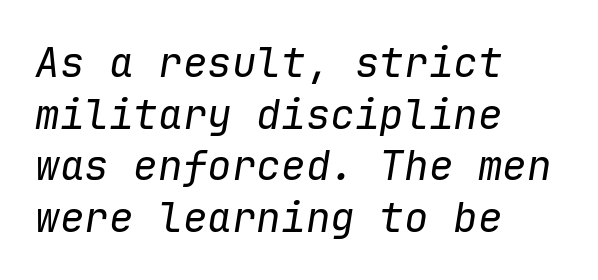
{"italic": "yes", "lean": "right", "slant_degrees": 9, "bold": "no", "weight": "regular", "width": "normal", "stroke_contrast": "low", "x_height": "medium", "monospaced": "yes", "underline": "no", "align": "left", "line_spacing": "normal", "line_spacing_ratio": 1.26, "letter_spacing": "normal", "letter_spacing_em": 0.0, "glyph_px": 41}
